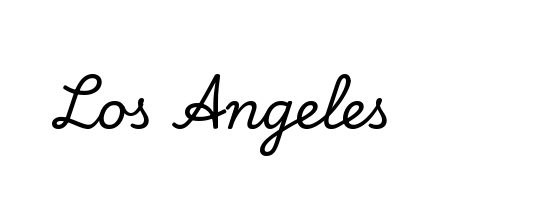
Q: Is the text italic (slanted)? A: Yes.
Q: Is the typeface a serif or a sans-serif typeface? A: Serif.
Q: Is the text underlined? A: No.
Q: Is the spacing between letters normal or unusually wide? A: Normal.
Q: Width (condensed, normal, or wide)? A: Normal.
Q: Stroke contrast? A: Low.
Q: x-height? A: Small.
Q: Monospaced? A: No.
